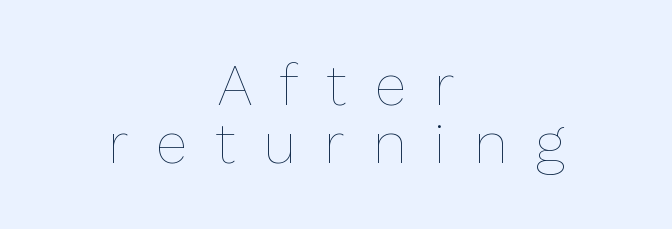
{"italic": "no", "bold": "no", "weight": "thin", "width": "normal", "stroke_contrast": "low", "x_height": "medium", "monospaced": "no", "underline": "no", "align": "center", "line_spacing": "tight", "line_spacing_ratio": 1.0, "letter_spacing": "wide", "letter_spacing_em": 0.49, "glyph_px": 58}
